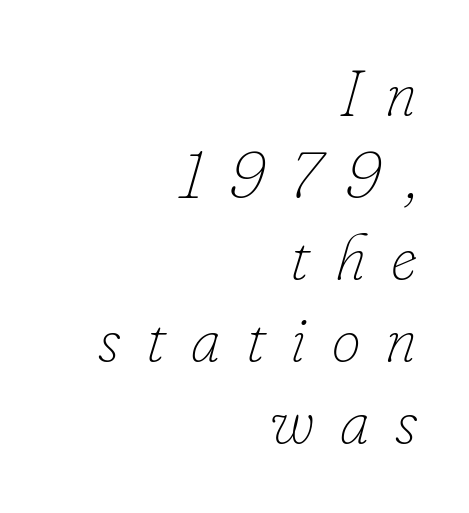
Vertical spacing — default. The typeface has the unassuming heft of standard copy or less. All the whitespace from short lines collects on the left. This rendering features lettering with no underline. Slanted lettering throughout.
